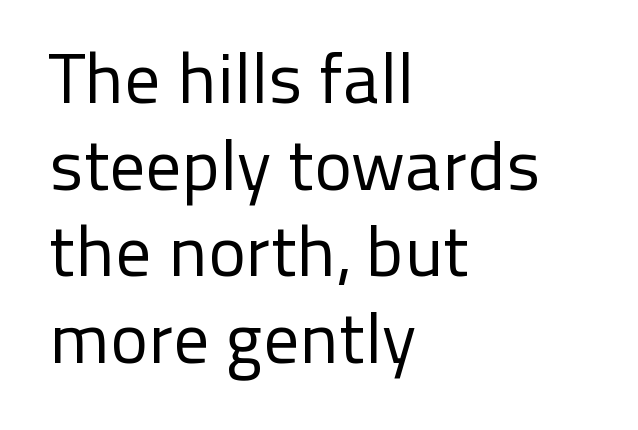
Compared with a typical body face, this is equally light or lighter still. Leftover space on each line is placed entirely after the last word. The baseline area is clear. Is this a sans? Yes — the strokes have no serifs. These lines are rendered in a variable-pitch font.
